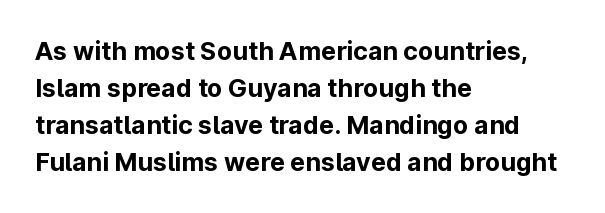
{"italic": "no", "bold": "yes", "underline": "no", "align": "left", "line_spacing": "normal", "line_spacing_ratio": 1.48, "letter_spacing": "normal", "letter_spacing_em": 0.0, "glyph_px": 25}
